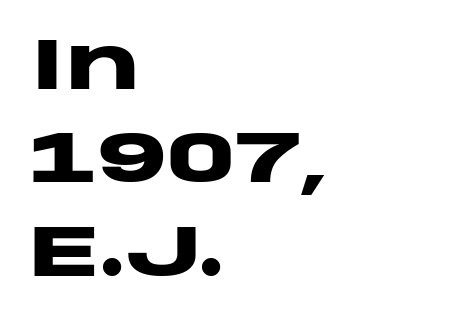
Q: Is the text bold? A: Yes.
Q: Is the text italic (slanted)? A: No, it is upright.
Q: Is the typeface a serif or a sans-serif typeface? A: Sans-serif.
Q: Is the text underlined? A: No.
Q: How is the paragraph aligned? A: Left-aligned.
Q: Is the spacing between letters normal or unusually wide? A: Normal.
Q: Is the spacing between lines tight, normal or loose? A: Normal.
Q: Width (condensed, normal, or wide)? A: Wide.
Q: Stroke contrast? A: Low.
Q: x-height? A: Large.
Q: Monospaced? A: No.
